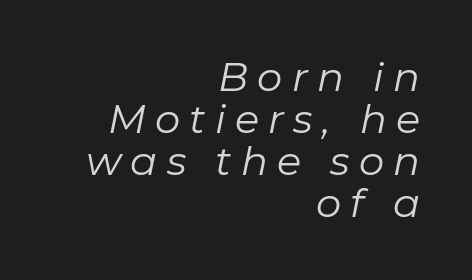
{"italic": "yes", "lean": "right", "slant_degrees": 11, "bold": "no", "weight": "regular", "width": "normal", "stroke_contrast": "low", "x_height": "medium", "monospaced": "no", "underline": "no", "align": "right", "line_spacing": "tight", "line_spacing_ratio": 1.05, "letter_spacing": "wide", "letter_spacing_em": 0.23, "glyph_px": 40}
